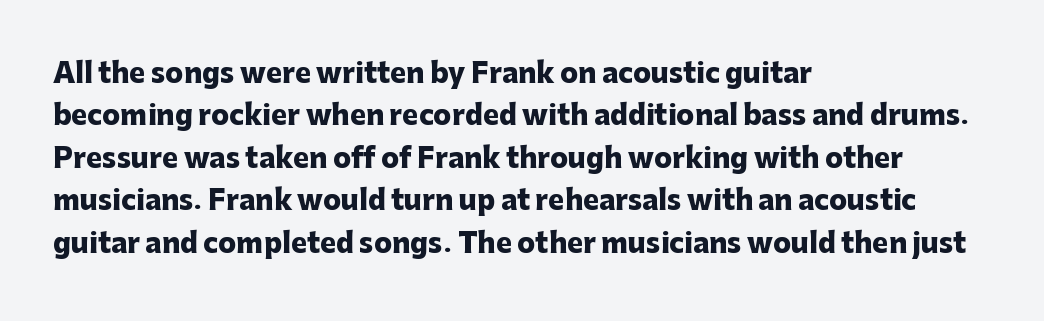
The image shows 27 px bold type, upright; set left-aligned, normal line spacing (1.57x), normal letter spacing, not underlined.
